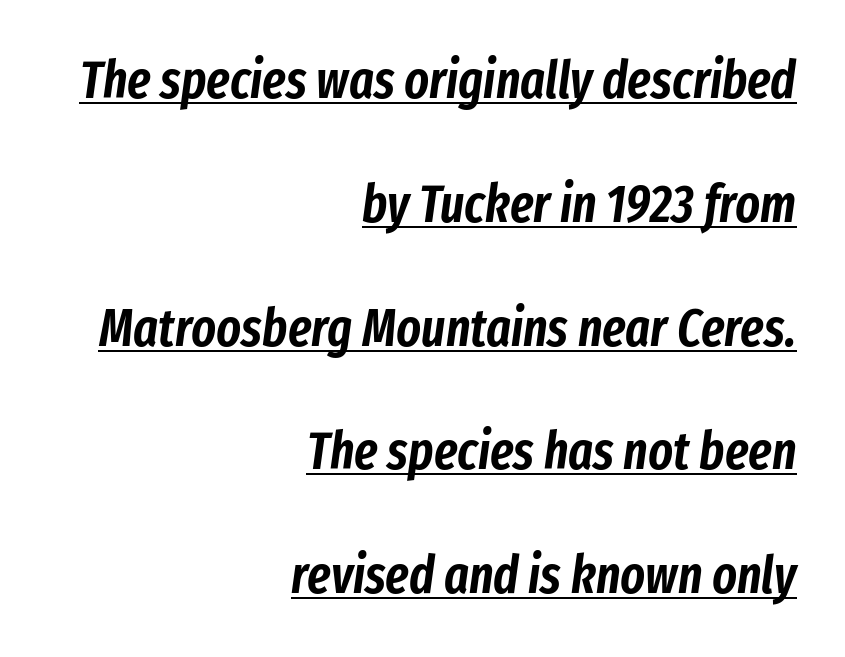
The image shows 52 px condensed type, italic (leaning right); set right-aligned, loose line spacing (2.38x), normal letter spacing, underlined; low stroke contrast and a medium x-height.
